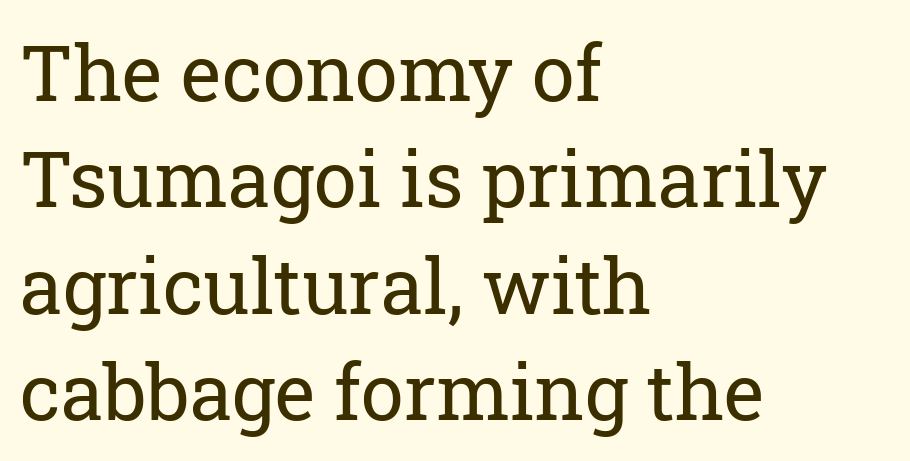
{"serif": "yes", "italic": "no", "bold": "no", "weight": "regular", "width": "normal", "stroke_contrast": "low", "x_height": "medium", "monospaced": "no", "underline": "no", "align": "left", "line_spacing": "normal", "line_spacing_ratio": 1.38, "letter_spacing": "normal", "letter_spacing_em": 0.0, "glyph_px": 77}
